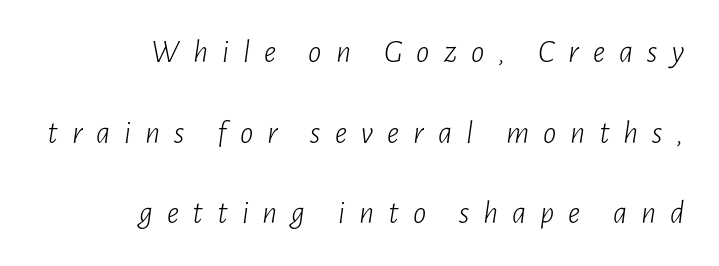
Q: Is the text bold? A: No.
Q: Is the text italic (slanted)? A: Yes, it leans right by about 7 degrees.
Q: Is the text underlined? A: No.
Q: How is the paragraph aligned? A: Right-aligned.
Q: Is the spacing between letters normal or unusually wide? A: Unusually wide.
Q: Is the spacing between lines tight, normal or loose? A: Loose.
Q: Width (condensed, normal, or wide)? A: Condensed.
Q: Stroke contrast? A: Low.
Q: x-height? A: Medium.
Q: Monospaced? A: No.
